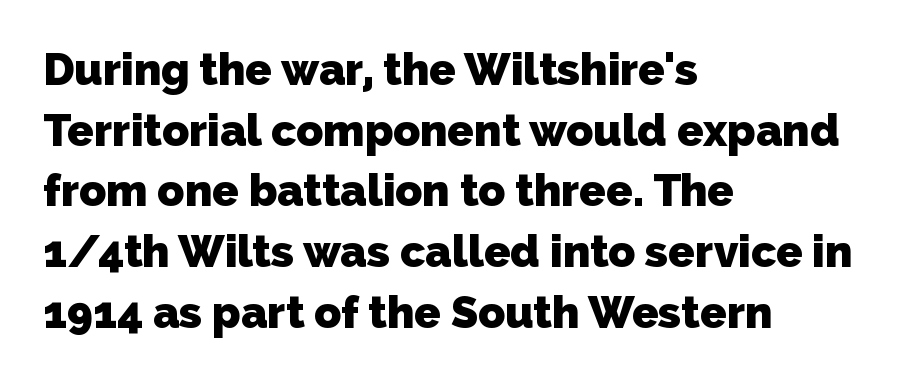
Q: Is the text bold? A: Yes.
Q: Is the typeface a serif or a sans-serif typeface? A: Sans-serif.
Q: Is the text underlined? A: No.
Q: How is the paragraph aligned? A: Left-aligned.
Q: Is the spacing between letters normal or unusually wide? A: Normal.
Q: Is the spacing between lines tight, normal or loose? A: Normal.
Q: Width (condensed, normal, or wide)? A: Normal.
Q: Stroke contrast? A: Low.
Q: x-height? A: Medium.
Q: Monospaced? A: No.
